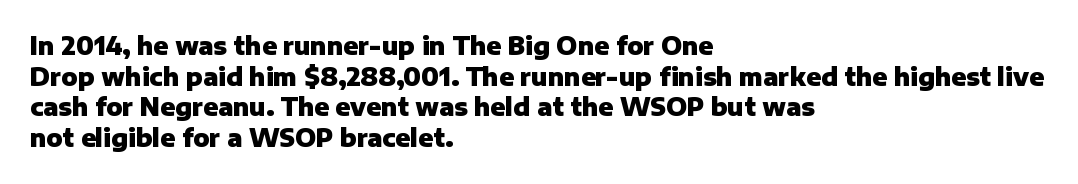
{"italic": "no", "bold": "yes", "underline": "no", "align": "left", "line_spacing": "normal", "line_spacing_ratio": 1.28, "letter_spacing": "normal", "letter_spacing_em": 0.0, "glyph_px": 24}
